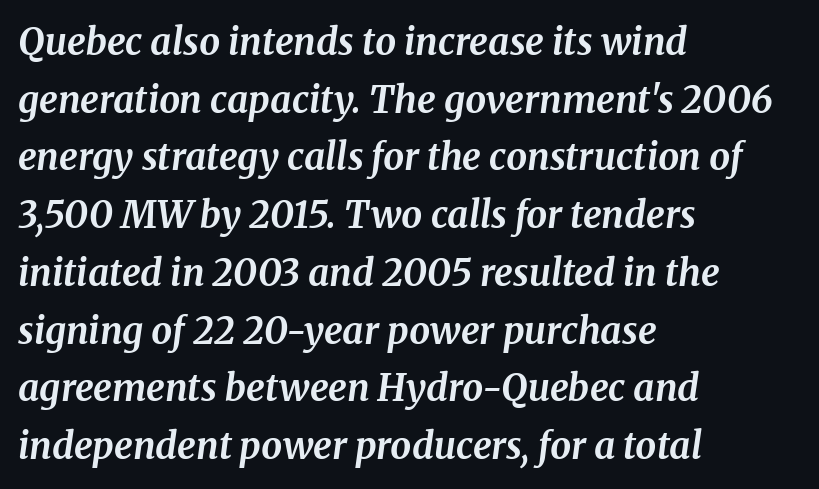
Q: Is the text bold? A: Yes.
Q: Is the text italic (slanted)? A: Yes, it leans right by about 8 degrees.
Q: Is the typeface a serif or a sans-serif typeface? A: Serif.
Q: Is the text underlined? A: No.
Q: How is the paragraph aligned? A: Left-aligned.
Q: Is the spacing between letters normal or unusually wide? A: Normal.
Q: Is the spacing between lines tight, normal or loose? A: Normal.
Q: Width (condensed, normal, or wide)? A: Normal.
Q: Stroke contrast? A: Medium.
Q: x-height? A: Medium.
Q: Monospaced? A: No.
